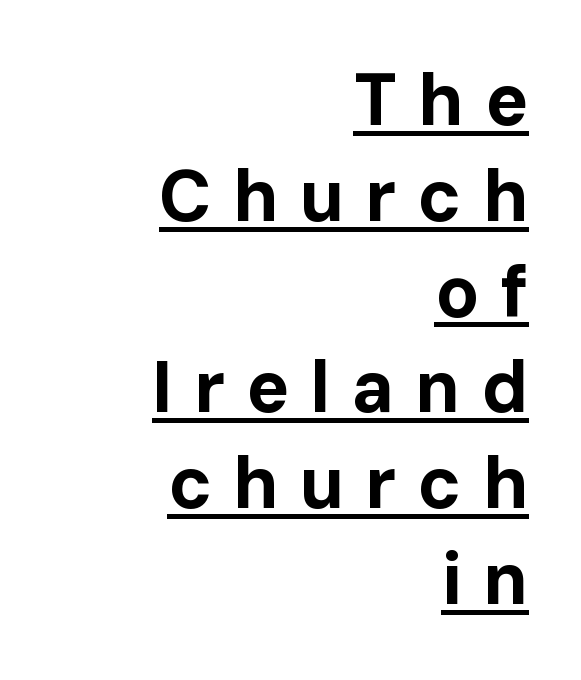
Notice how descenders clear the ascenders below comfortably — that's standard leading. Do the characters align in a grid? No, the font is proportional. Classification — sans serif. A rule runs beneath these lines of type. Honestly, the letter spacing is so wide it's the main thing you notice. How heavy is the stroke? Heavy — this is a bold.
